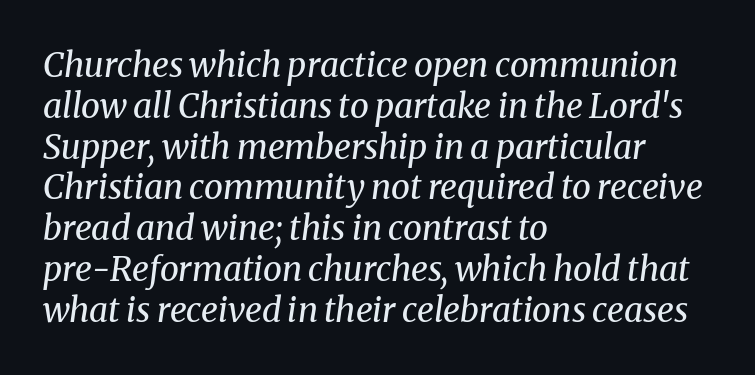
The image shows 34 px regular-weight serif type, italic (leaning right); set left-aligned, line spacing 1.2x, normal letter spacing, not underlined; medium stroke contrast and a medium x-height.
